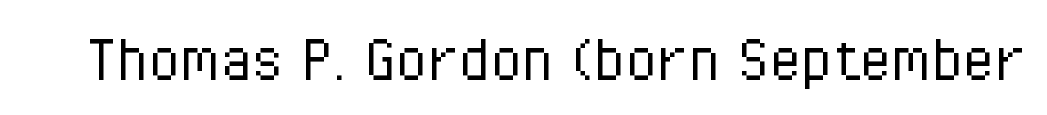
The image shows 72 px light, condensed sans-serif type, upright; set normal letter spacing, not underlined; low stroke contrast and a medium x-height.
